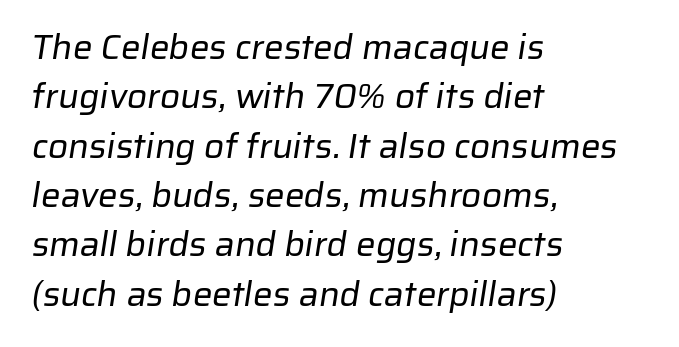
{"serif": "no", "bold": "no", "weight": "regular", "width": "normal", "stroke_contrast": "low", "x_height": "medium", "monospaced": "no", "underline": "no", "align": "left", "line_spacing": "normal", "line_spacing_ratio": 1.41, "letter_spacing": "normal", "letter_spacing_em": 0.0, "glyph_px": 35}
